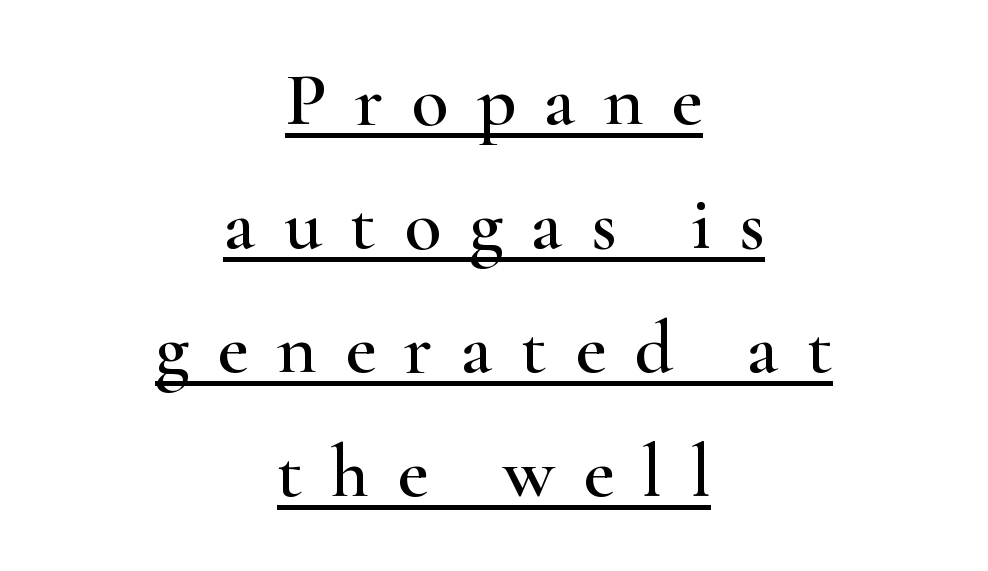
Q: Is the text italic (slanted)? A: No, it is upright.
Q: Is the typeface a serif or a sans-serif typeface? A: Serif.
Q: Is the text underlined? A: Yes.
Q: How is the paragraph aligned? A: Centered.
Q: Is the spacing between letters normal or unusually wide? A: Unusually wide.
Q: Is the spacing between lines tight, normal or loose? A: Normal.
Q: Width (condensed, normal, or wide)? A: Wide.
Q: Stroke contrast? A: High.
Q: x-height? A: Small.
Q: Monospaced? A: No.
